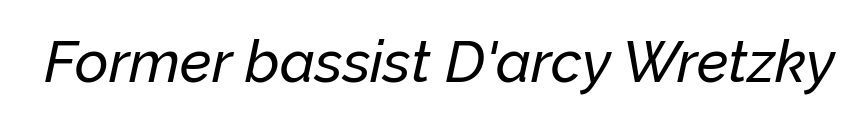
{"italic": "yes", "lean": "right", "slant_degrees": 12, "width": "normal", "stroke_contrast": "low", "x_height": "medium", "monospaced": "no", "underline": "no", "letter_spacing": "normal", "letter_spacing_em": 0.0, "glyph_px": 58}
